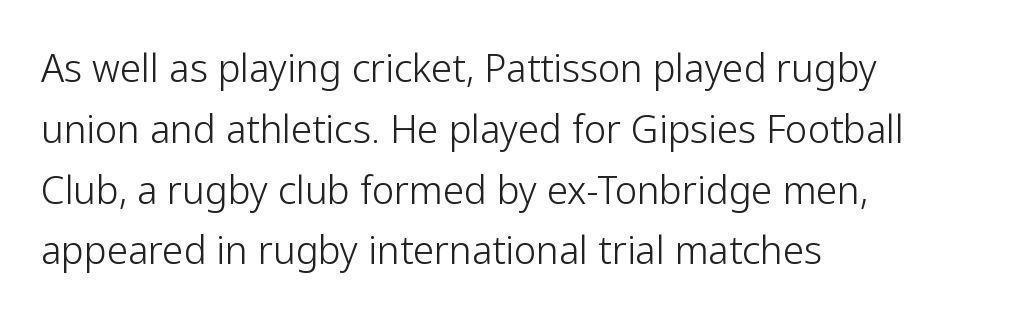
{"serif": "no", "italic": "no", "bold": "no", "weight": "light", "width": "normal", "stroke_contrast": "low", "x_height": "medium", "monospaced": "no", "underline": "no", "align": "left", "line_spacing": "normal", "line_spacing_ratio": 1.6, "letter_spacing": "normal", "letter_spacing_em": 0.0, "glyph_px": 38}
